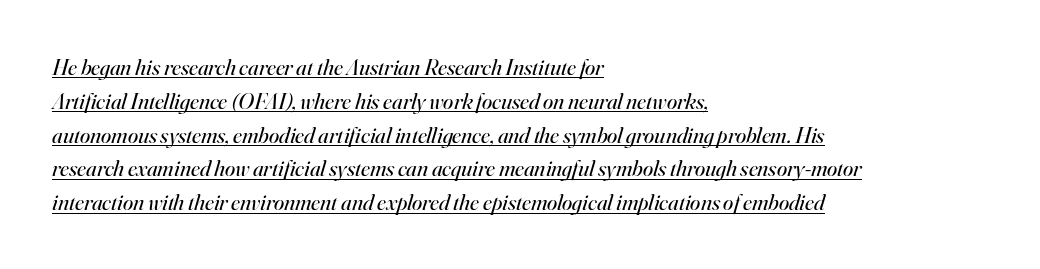
{"italic": "yes", "lean": "right", "slant_degrees": 16, "bold": "no", "underline": "yes", "align": "left", "line_spacing": "normal", "line_spacing_ratio": 1.47, "letter_spacing": "normal", "letter_spacing_em": 0.0, "glyph_px": 23}
